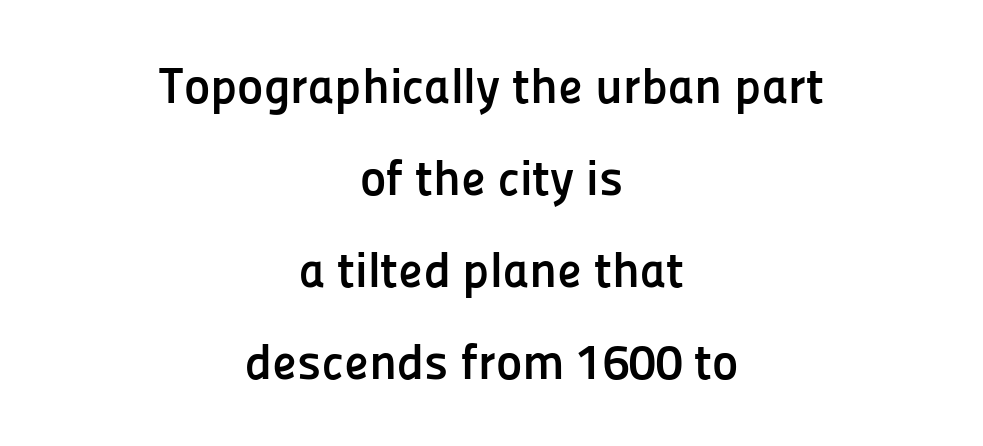
Q: Is the text bold? A: Yes.
Q: Is the text italic (slanted)? A: No, it is upright.
Q: Is the typeface a serif or a sans-serif typeface? A: Sans-serif.
Q: Is the text underlined? A: No.
Q: How is the paragraph aligned? A: Centered.
Q: Is the spacing between letters normal or unusually wide? A: Normal.
Q: Width (condensed, normal, or wide)? A: Normal.
Q: Stroke contrast? A: Low.
Q: x-height? A: Medium.
Q: Monospaced? A: No.
